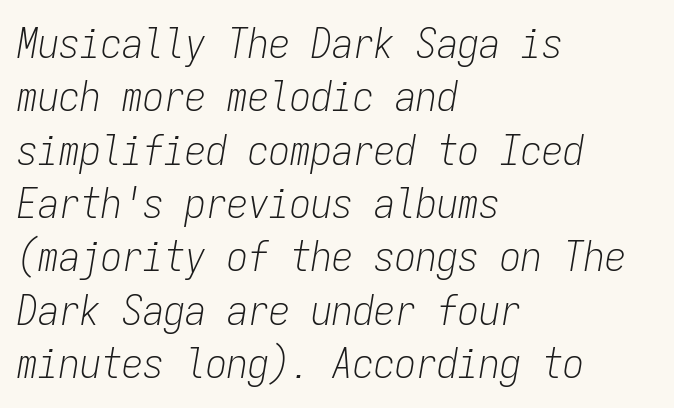
Q: Is the text bold? A: No.
Q: Is the text italic (slanted)? A: Yes, it leans right by about 9 degrees.
Q: Is the text underlined? A: No.
Q: How is the paragraph aligned? A: Left-aligned.
Q: Is the spacing between letters normal or unusually wide? A: Normal.
Q: Is the spacing between lines tight, normal or loose? A: Normal.
Q: Width (condensed, normal, or wide)? A: Condensed.
Q: Stroke contrast? A: Low.
Q: x-height? A: Medium.
Q: Monospaced? A: Yes.
